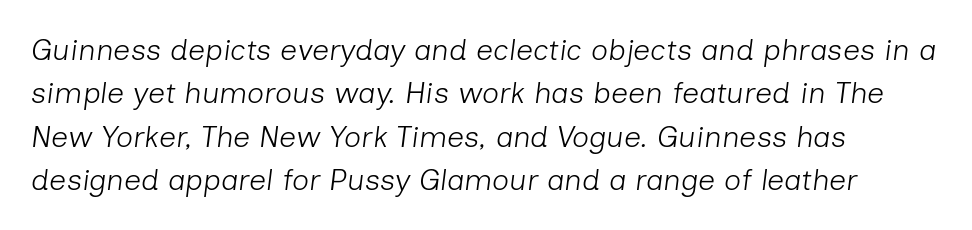
The letterforms sit shoulder to shoulder at normal distance. You could not count columns in this text — the font is proportionally spaced. Rule under the text: the space is simply empty. How would I describe the line gaps? Plain and ordinary. Designer's note — italics engaged.
